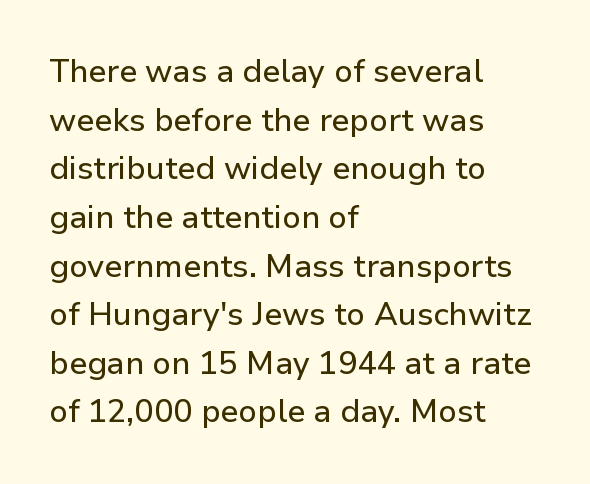
Q: Is the text italic (slanted)? A: No, it is upright.
Q: Is the typeface a serif or a sans-serif typeface? A: Sans-serif.
Q: Is the text underlined? A: No.
Q: How is the paragraph aligned? A: Left-aligned.
Q: Is the spacing between letters normal or unusually wide? A: Normal.
Q: Is the spacing between lines tight, normal or loose? A: Normal.
Q: Width (condensed, normal, or wide)? A: Normal.
Q: Stroke contrast? A: Low.
Q: x-height? A: Medium.
Q: Monospaced? A: No.
